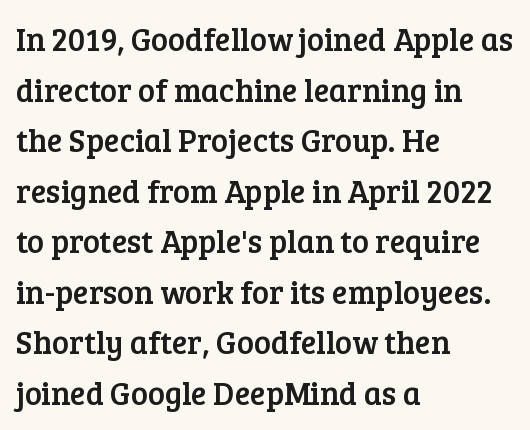
Q: Is the text italic (slanted)? A: No, it is upright.
Q: Is the typeface a serif or a sans-serif typeface? A: Serif.
Q: Is the text underlined? A: No.
Q: How is the paragraph aligned? A: Left-aligned.
Q: Is the spacing between letters normal or unusually wide? A: Normal.
Q: Is the spacing between lines tight, normal or loose? A: Normal.
Q: Width (condensed, normal, or wide)? A: Normal.
Q: Stroke contrast? A: Low.
Q: x-height? A: Medium.
Q: Monospaced? A: No.
